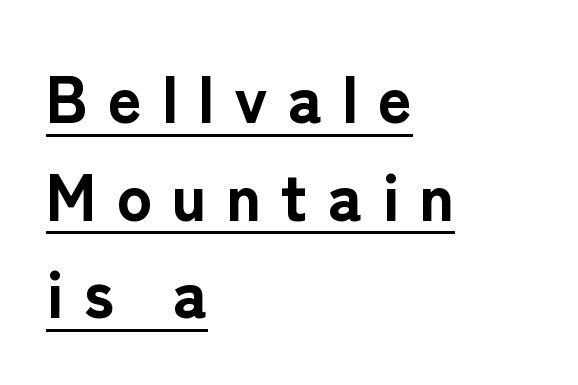
Heft: maximum for text — a bold. Looks like regular typesetting: each glyph gets only the width it needs. If you drew a line through each stem, it would be perfectly vertical. Nope, no serifs anywhere on these letters. The block of text has a typical density, with ordinary space between rows.
